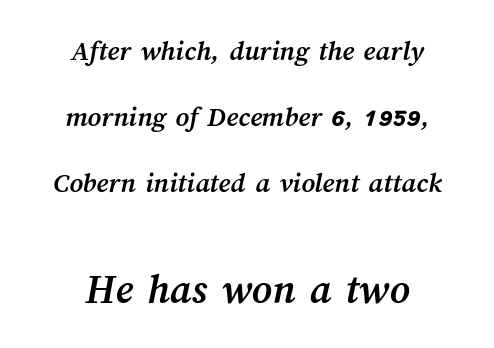
{"bold": "yes", "weight": "semibold", "width": "normal", "stroke_contrast": "medium", "x_height": "medium", "monospaced": "no", "underline": "no", "align": "center", "line_spacing": "loose", "line_spacing_ratio": 2.27, "letter_spacing": "normal", "letter_spacing_em": 0.0, "larger_block": "second", "size_ratio": 1.48, "glyph_px": 43}
